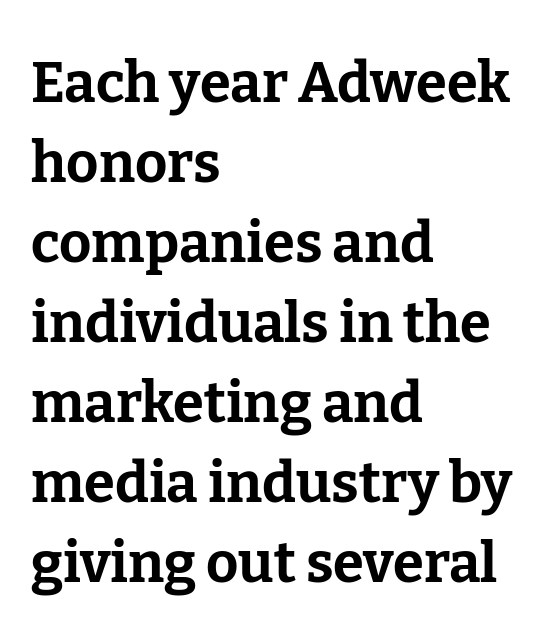
The image shows 56 px bold serif type, upright; set left-aligned, normal line spacing (1.43x), normal letter spacing, not underlined; low stroke contrast and a medium x-height.
